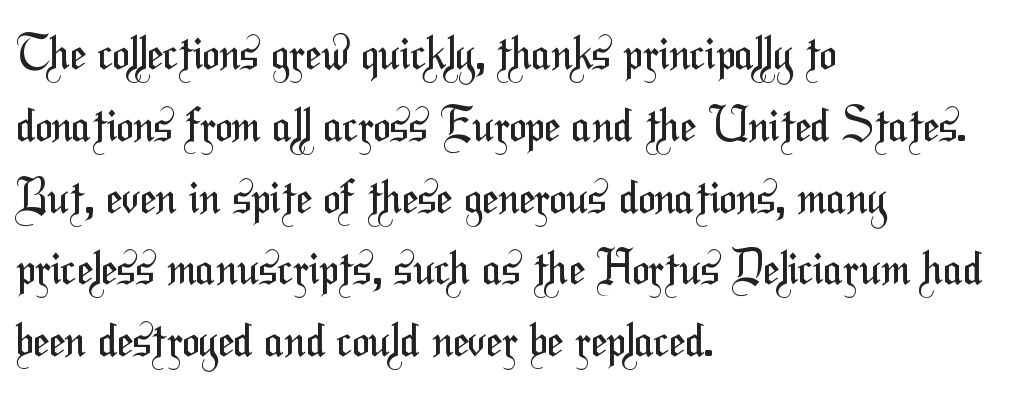
The image shows 46 px regular-weight, condensed sans-serif type; set left-aligned, normal line spacing (1.56x), normal letter spacing, not underlined; medium stroke contrast and a medium x-height.
